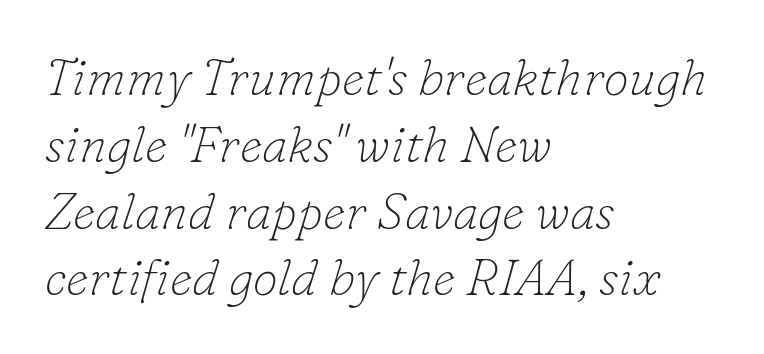
Q: Is the text bold? A: No.
Q: Is the text italic (slanted)? A: Yes, it leans right by about 16 degrees.
Q: Is the typeface a serif or a sans-serif typeface? A: Serif.
Q: Is the text underlined? A: No.
Q: How is the paragraph aligned? A: Left-aligned.
Q: Is the spacing between letters normal or unusually wide? A: Normal.
Q: Is the spacing between lines tight, normal or loose? A: Normal.
Q: Width (condensed, normal, or wide)? A: Normal.
Q: Stroke contrast? A: Low.
Q: x-height? A: Small.
Q: Monospaced? A: No.
